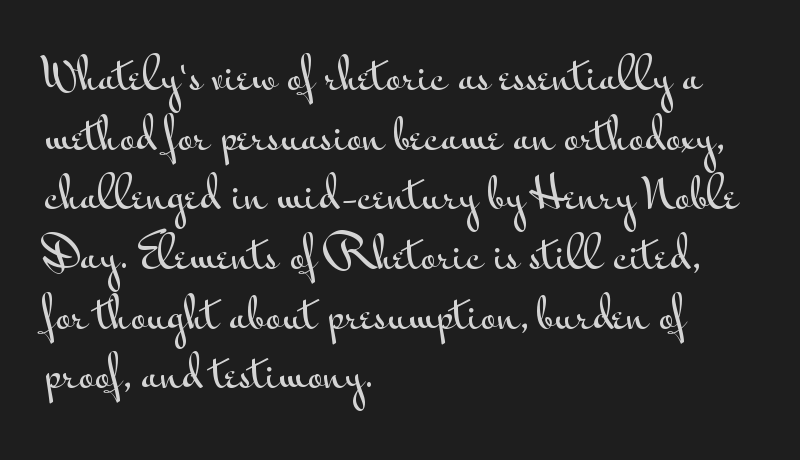
The image shows 42 px wide sans-serif type; set left-aligned, normal line spacing (1.42x), normal letter spacing, not underlined; medium stroke contrast and a small x-height.
